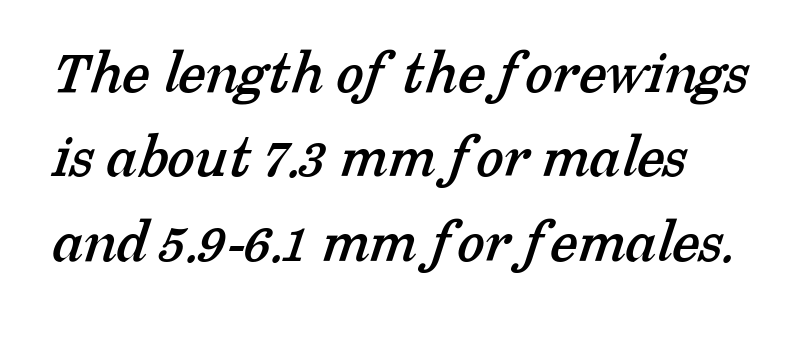
Does the copy run flush right? No — it runs flush left. Descender tails drop into unmarked territory. The rows are spaced the way most documents space them. Spacing verdict: proportional, widths tailored to each character.
